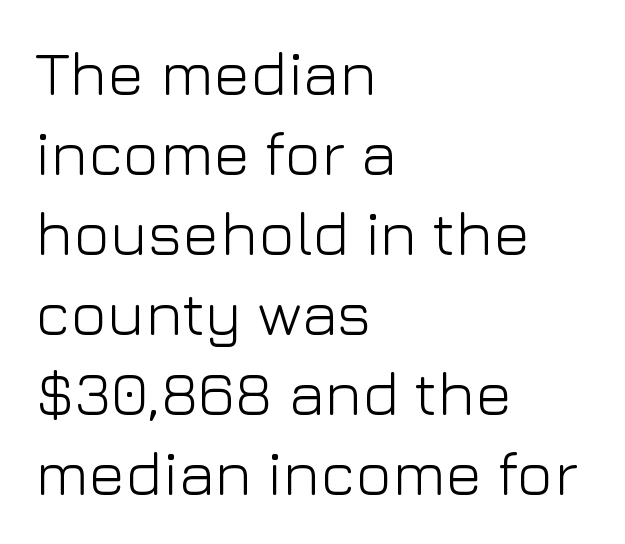
Layout note: lines flush left. Look at the bottom of the vertical strokes: they stop flat, with no serifs. You could not count columns in this text — the font is proportionally spaced. This sample uses an upright cut, with every glyph sitting square on the baseline. Quick note: underline off.
